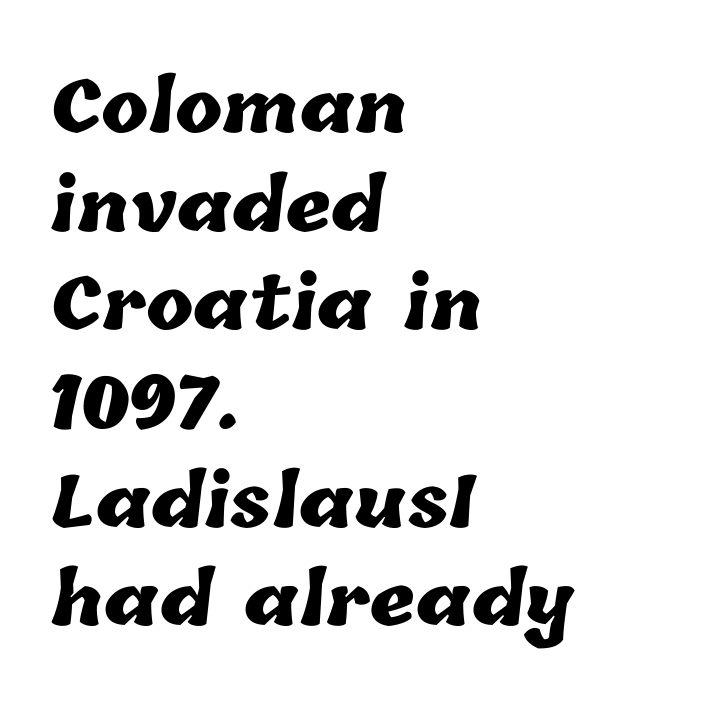
Q: Is the text bold? A: Yes.
Q: Is the text underlined? A: No.
Q: How is the paragraph aligned? A: Left-aligned.
Q: Is the spacing between letters normal or unusually wide? A: Normal.
Q: Is the spacing between lines tight, normal or loose? A: Normal.
Q: Width (condensed, normal, or wide)? A: Normal.
Q: Stroke contrast? A: Low.
Q: x-height? A: Medium.
Q: Monospaced? A: No.
